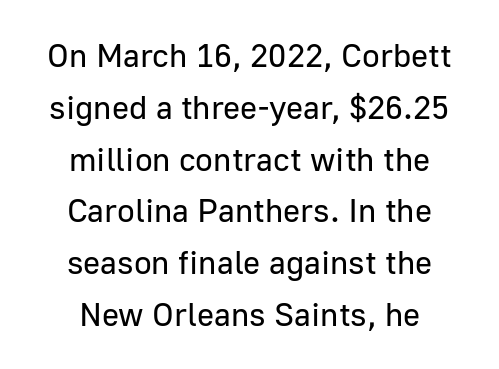
Q: Is the text bold? A: No.
Q: Is the text italic (slanted)? A: No, it is upright.
Q: Is the typeface a serif or a sans-serif typeface? A: Sans-serif.
Q: Is the text underlined? A: No.
Q: How is the paragraph aligned? A: Centered.
Q: Is the spacing between letters normal or unusually wide? A: Normal.
Q: Is the spacing between lines tight, normal or loose? A: Normal.
Q: Width (condensed, normal, or wide)? A: Normal.
Q: Stroke contrast? A: Low.
Q: x-height? A: Medium.
Q: Monospaced? A: No.
